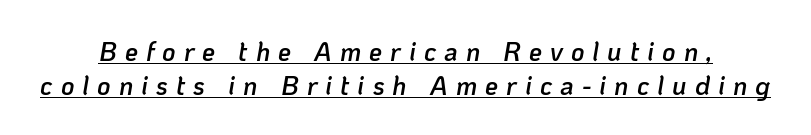
Q: Is the text bold? A: Semi-bold.
Q: Is the text italic (slanted)? A: Yes, it leans right by about 10 degrees.
Q: Is the text underlined? A: Yes.
Q: Is the spacing between letters normal or unusually wide? A: Unusually wide.
Q: Is the spacing between lines tight, normal or loose? A: Normal.
